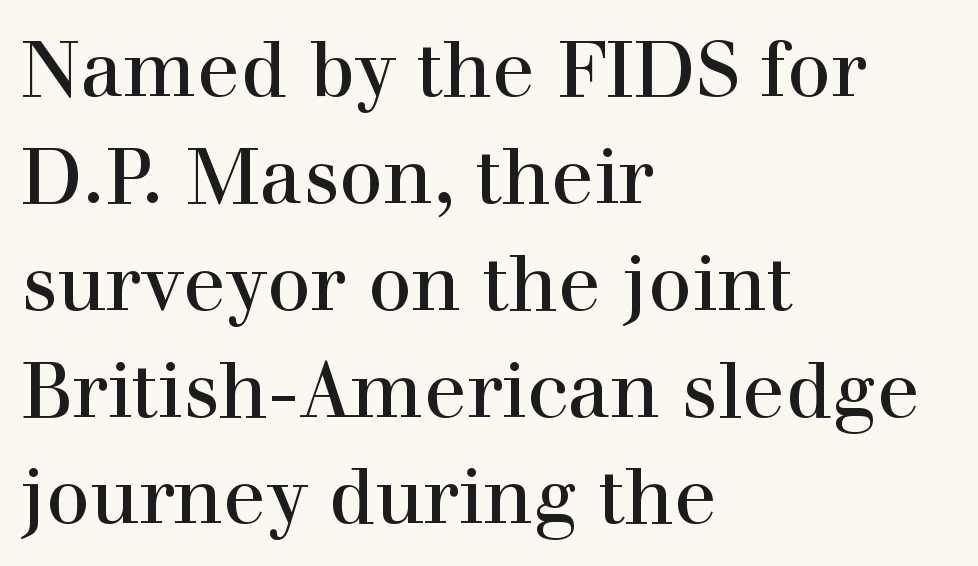
The rendering anchors every line to the left-hand side. What stands out about the letter spacing? Nothing — it is the standard amount. These lines are rendered in a variable-pitch font. Ascenders rise straight up at ninety degrees. In terms of letterform style, serifs are clearly present. A typesetter would call this leading conventional body-copy spacing.
